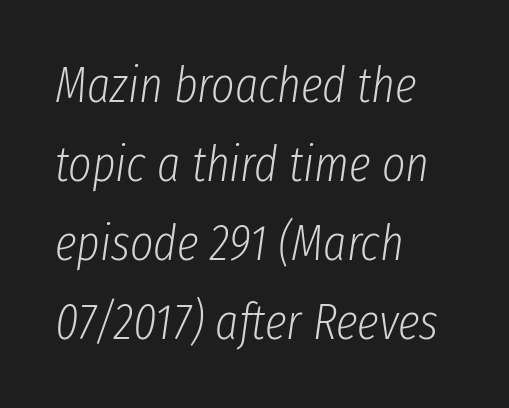
{"italic": "yes", "lean": "right", "slant_degrees": 8, "bold": "no", "weight": "light", "width": "condensed", "stroke_contrast": "low", "x_height": "medium", "monospaced": "no", "underline": "no", "align": "left", "line_spacing": "normal", "line_spacing_ratio": 1.58, "letter_spacing": "normal", "letter_spacing_em": 0.0, "glyph_px": 50}
